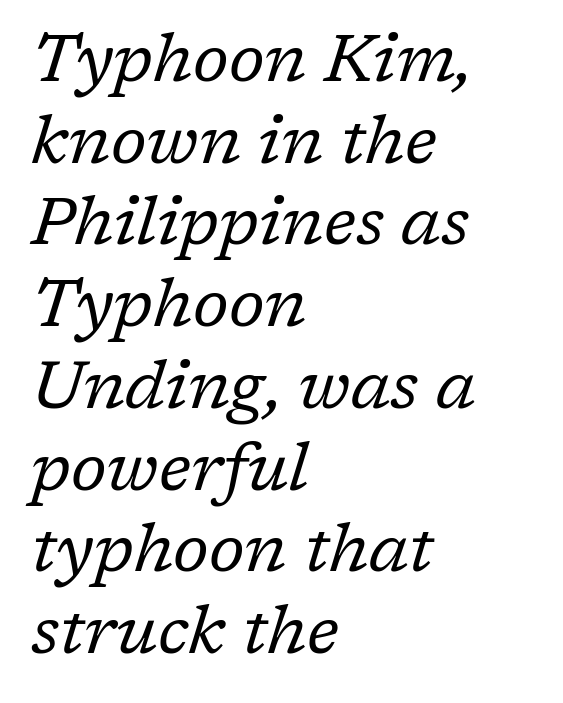
Q: Is the text bold? A: No.
Q: Is the text italic (slanted)? A: Yes, it leans right by about 17 degrees.
Q: Is the typeface a serif or a sans-serif typeface? A: Serif.
Q: Is the text underlined? A: No.
Q: How is the paragraph aligned? A: Left-aligned.
Q: Is the spacing between letters normal or unusually wide? A: Normal.
Q: Width (condensed, normal, or wide)? A: Normal.
Q: Stroke contrast? A: Low.
Q: x-height? A: Medium.
Q: Monospaced? A: No.
